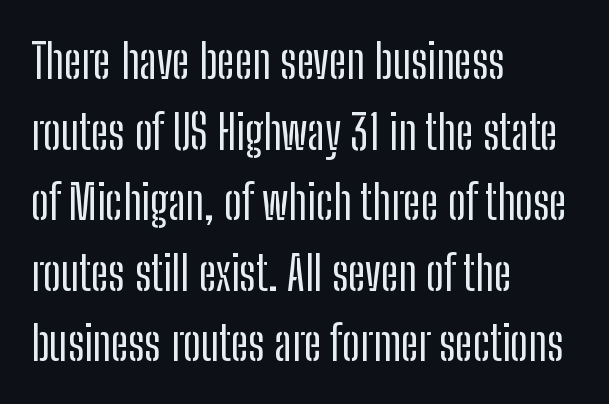
{"serif": "no", "italic": "no", "width": "condensed", "stroke_contrast": "low", "x_height": "medium", "monospaced": "no", "underline": "no", "align": "left", "line_spacing": "normal", "line_spacing_ratio": 1.47, "letter_spacing": "normal", "letter_spacing_em": 0.0, "glyph_px": 48}
